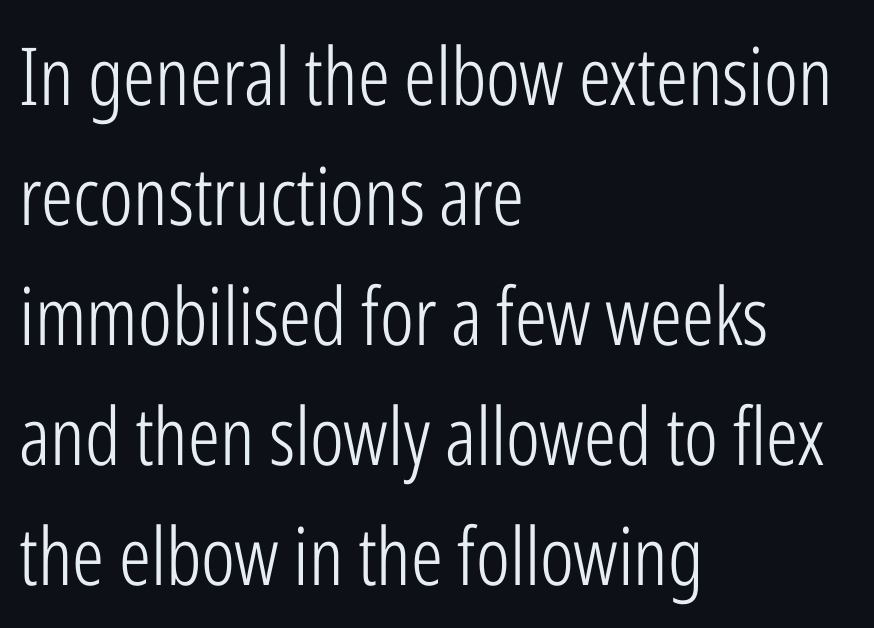
The image shows 80 px light, condensed sans-serif type, upright; set left-aligned, normal line spacing (1.5x), normal letter spacing, not underlined; low stroke contrast and a medium x-height.
